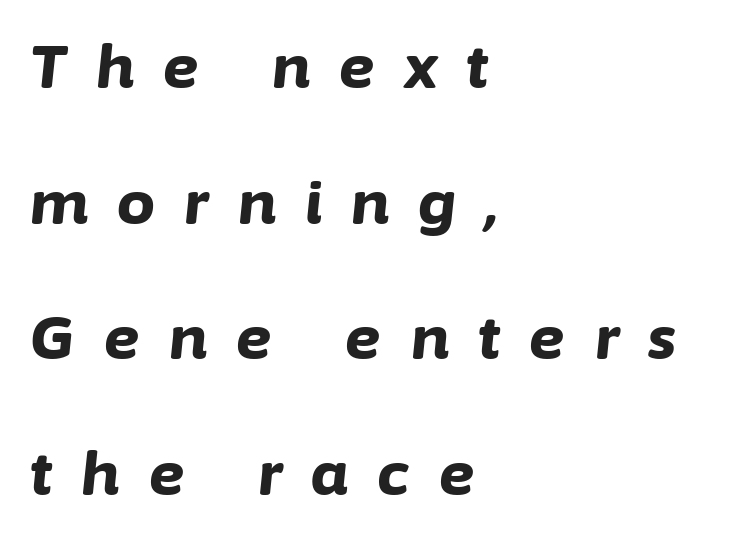
Q: Is the text bold? A: Yes.
Q: Is the text italic (slanted)? A: Yes, it leans right by about 6 degrees.
Q: Is the text underlined? A: No.
Q: How is the paragraph aligned? A: Left-aligned.
Q: Is the spacing between letters normal or unusually wide? A: Unusually wide.
Q: Is the spacing between lines tight, normal or loose? A: Loose.
Q: Width (condensed, normal, or wide)? A: Normal.
Q: Stroke contrast? A: Low.
Q: x-height? A: Medium.
Q: Monospaced? A: No.
